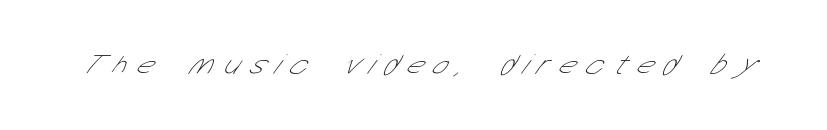
The image shows 29 px thin, condensed sans-serif type; set unusually wide letter spacing (+0.38 em), not underlined; low stroke contrast and a medium x-height.
